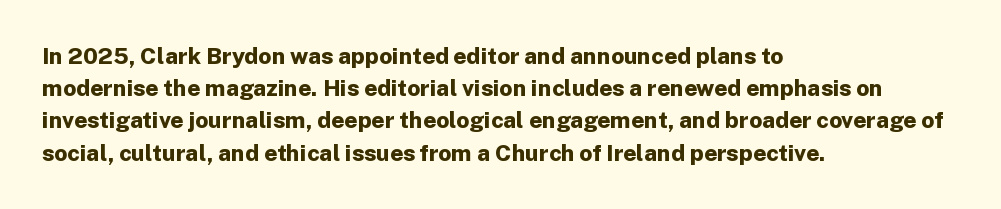
The image shows 23 px bold type, upright; set left-aligned, normal line spacing (1.4x), normal letter spacing, not underlined.
